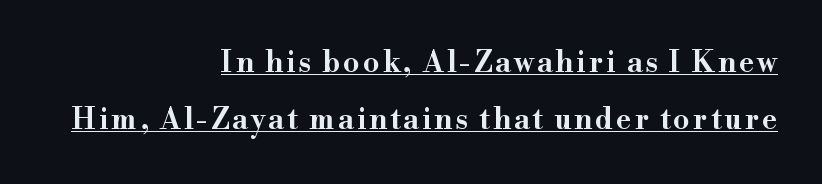
{"serif": "yes", "italic": "no", "width": "wide", "stroke_contrast": "high", "x_height": "small", "monospaced": "no", "underline": "yes", "align": "right", "line_spacing": "loose", "line_spacing_ratio": 1.96, "glyph_px": 29}
